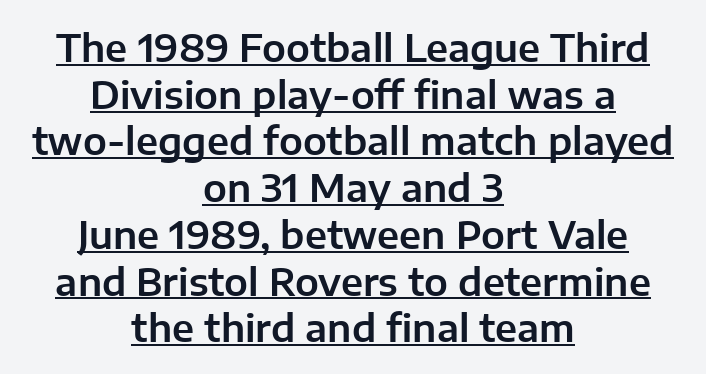
This sample carries an underscore along the baseline area. A typesetter would call this zero additional tracking. Note the varied advance widths — an 'i' is clearly narrower than an 'm'. It's the straight-up-and-down kind of type. Regarding serifs, this sample does without them. Neither beginnings nor endings align; midpoints do.
